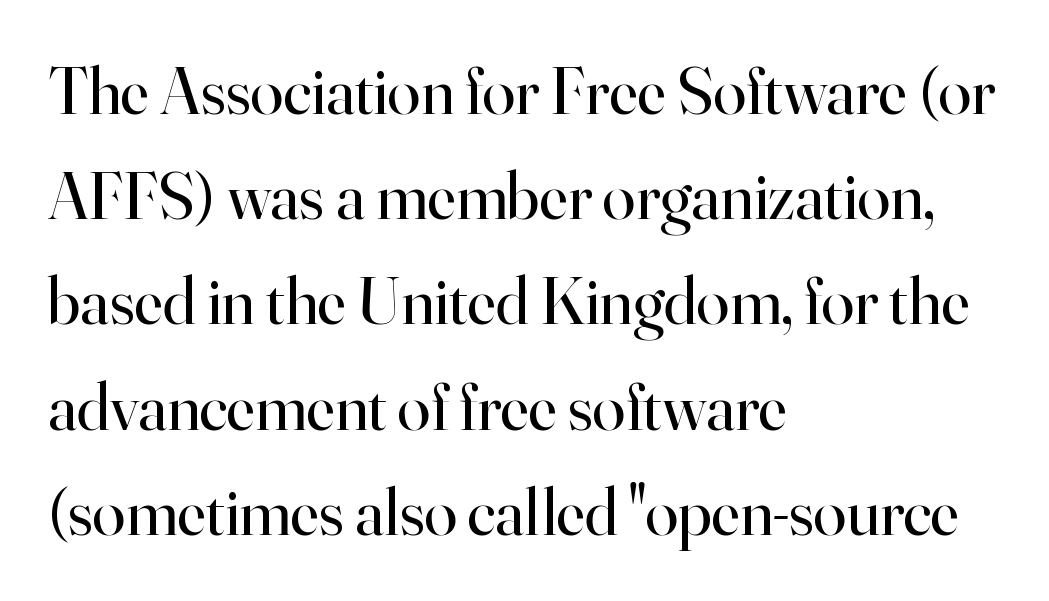
Q: Is the text bold? A: No.
Q: Is the text italic (slanted)? A: No, it is upright.
Q: Is the typeface a serif or a sans-serif typeface? A: Serif.
Q: Is the text underlined? A: No.
Q: How is the paragraph aligned? A: Left-aligned.
Q: Is the spacing between letters normal or unusually wide? A: Normal.
Q: Is the spacing between lines tight, normal or loose? A: Normal.
Q: Width (condensed, normal, or wide)? A: Normal.
Q: Stroke contrast? A: High.
Q: x-height? A: Small.
Q: Monospaced? A: No.
